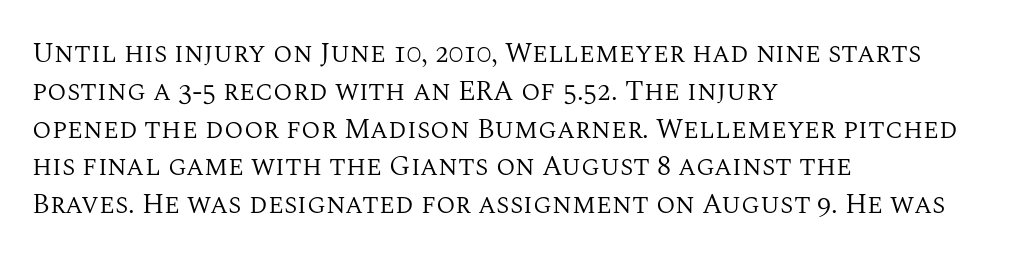
Q: Is the text bold? A: No.
Q: Is the text italic (slanted)? A: No, it is upright.
Q: Is the typeface a serif or a sans-serif typeface? A: Serif.
Q: Is the text underlined? A: No.
Q: How is the paragraph aligned? A: Left-aligned.
Q: Is the spacing between letters normal or unusually wide? A: Normal.
Q: Is the spacing between lines tight, normal or loose? A: Normal.
Q: Width (condensed, normal, or wide)? A: Normal.
Q: Stroke contrast? A: Medium.
Q: x-height? A: Large.
Q: Monospaced? A: No.
